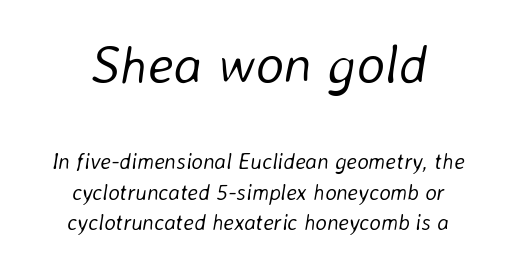
{"italic": "yes", "lean": "right", "slant_degrees": 8, "bold": "no", "weight": "light", "width": "normal", "stroke_contrast": "low", "x_height": "medium", "monospaced": "no", "underline": "no", "align": "center", "line_spacing": "normal", "line_spacing_ratio": 1.39, "letter_spacing": "normal", "letter_spacing_em": 0.0, "larger_block": "first", "size_ratio": 2.45, "glyph_px": 54}
